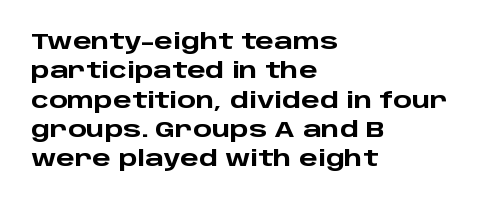
{"italic": "no", "bold": "yes", "underline": "no", "align": "left", "line_spacing": "normal", "line_spacing_ratio": 1.33, "letter_spacing": "normal", "letter_spacing_em": 0.0, "glyph_px": 22}
